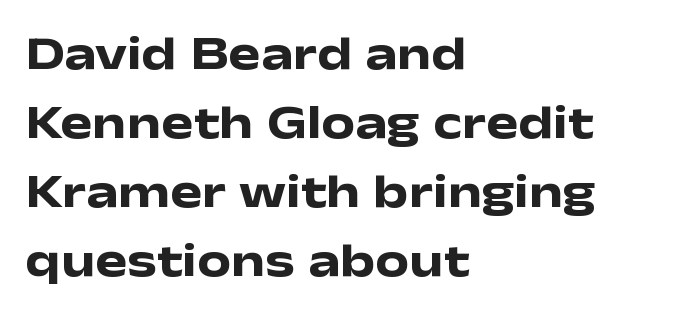
The image shows 48 px heavy, wide sans-serif type, upright; set left-aligned, normal line spacing (1.44x), normal letter spacing, not underlined; low stroke contrast and a medium x-height.
